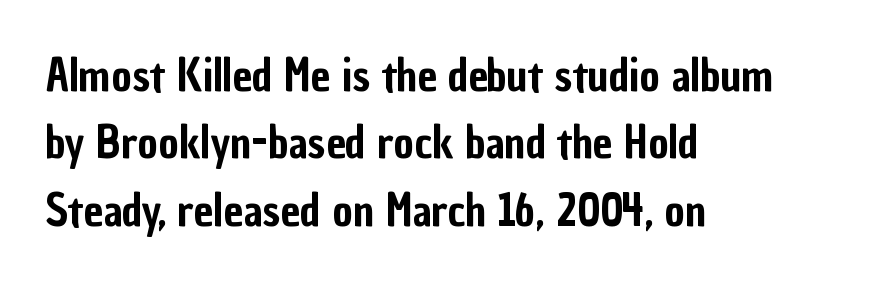
The image shows 44 px condensed sans-serif type, upright; set left-aligned, normal line spacing (1.53x), normal letter spacing, not underlined; low stroke contrast and a medium x-height.
